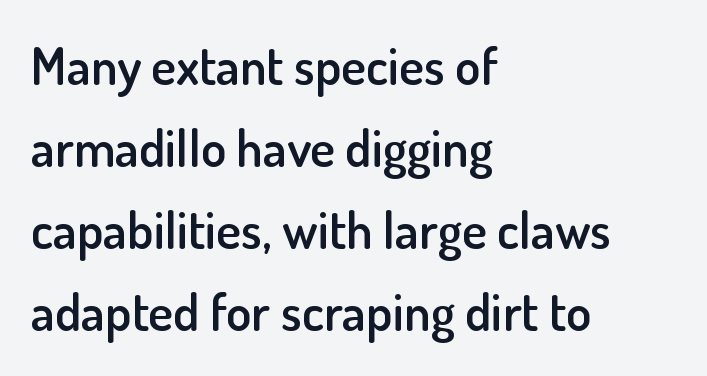
{"serif": "no", "italic": "no", "bold": "semi", "weight": "semibold", "width": "normal", "stroke_contrast": "low", "x_height": "small", "monospaced": "no", "underline": "no", "align": "left", "line_spacing": "normal", "line_spacing_ratio": 1.58, "letter_spacing": "normal", "letter_spacing_em": 0.0, "glyph_px": 52}
